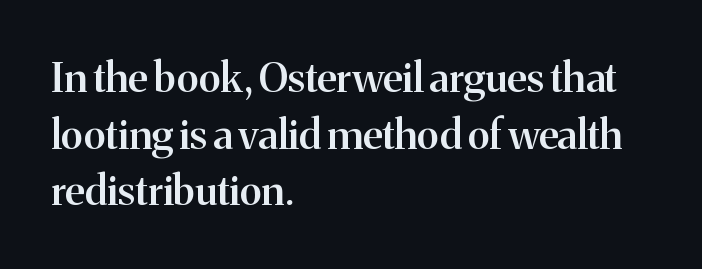
The image shows 41 px semibold serif type, upright; set left-aligned, normal line spacing (1.38x), normal letter spacing, not underlined; medium stroke contrast and a medium x-height.
